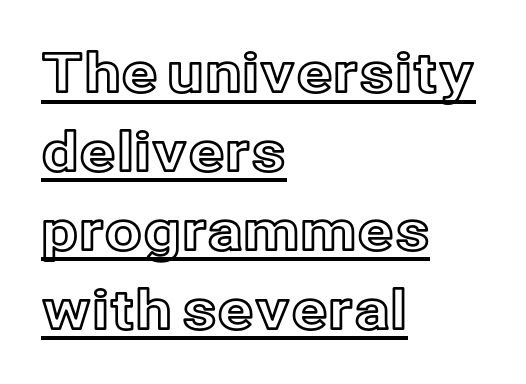
{"italic": "no", "width": "normal", "x_height": "medium", "monospaced": "no", "underline": "yes", "align": "left", "line_spacing": "normal", "line_spacing_ratio": 1.46, "letter_spacing": "normal", "letter_spacing_em": 0.0, "glyph_px": 54}
